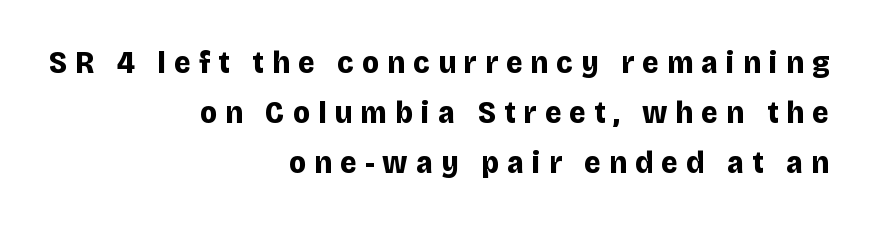
Q: Is the text bold? A: Yes.
Q: Is the text italic (slanted)? A: No, it is upright.
Q: Is the typeface a serif or a sans-serif typeface? A: Sans-serif.
Q: Is the text underlined? A: No.
Q: How is the paragraph aligned? A: Right-aligned.
Q: Is the spacing between letters normal or unusually wide? A: Unusually wide.
Q: Is the spacing between lines tight, normal or loose? A: Normal.
Q: Width (condensed, normal, or wide)? A: Normal.
Q: Stroke contrast? A: Low.
Q: x-height? A: Large.
Q: Monospaced? A: No.
